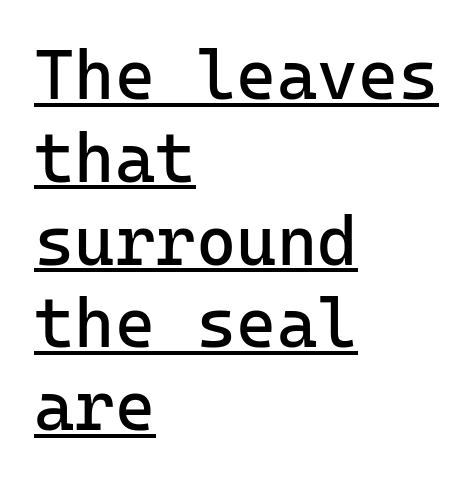
The image shows 69 px regular-weight sans-serif type, upright, monospaced; set left-aligned, line spacing 1.2x, normal letter spacing, underlined; low stroke contrast and a medium x-height.
